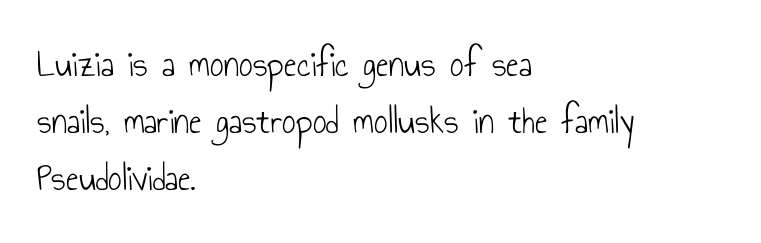
The image shows 38 px light, condensed sans-serif type, upright; set left-aligned, normal line spacing (1.5x), normal letter spacing, not underlined; low stroke contrast and a small x-height.
